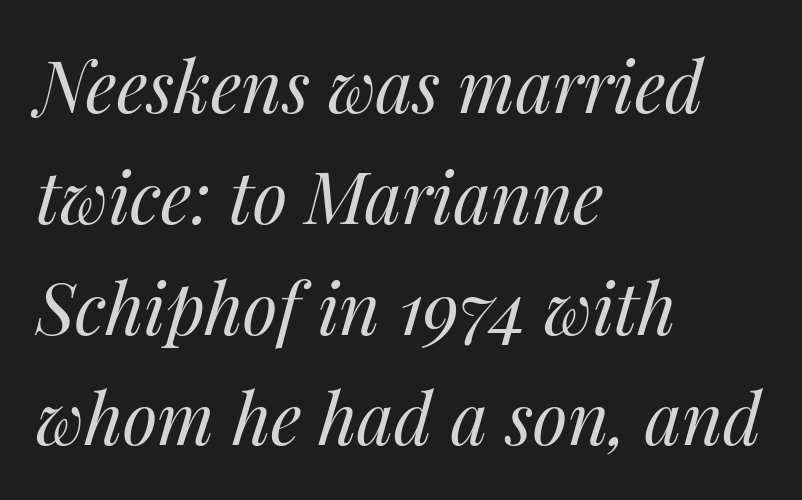
{"italic": "yes", "lean": "right", "slant_degrees": 14, "bold": "no", "weight": "regular", "width": "normal", "stroke_contrast": "medium", "x_height": "medium", "monospaced": "no", "underline": "no", "align": "left", "line_spacing": "normal", "line_spacing_ratio": 1.56, "letter_spacing": "normal", "letter_spacing_em": 0.0, "glyph_px": 71}
